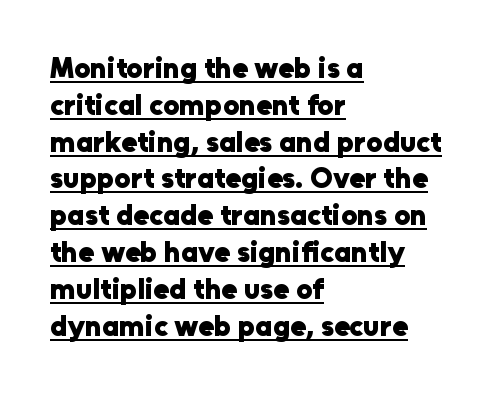
{"serif": "no", "italic": "no", "bold": "yes", "weight": "heavy", "width": "normal", "stroke_contrast": "low", "x_height": "medium", "monospaced": "no", "underline": "yes", "align": "left", "line_spacing": "normal", "line_spacing_ratio": 1.27, "letter_spacing": "normal", "letter_spacing_em": 0.0, "glyph_px": 29}
